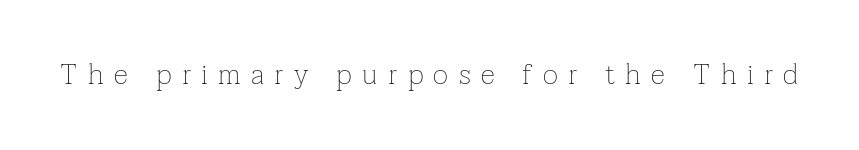
Nobody drew a line under any word here. Here the designer chose a conventional face with non-uniform glyph widths. Stems here are at most as thick as an everyday book face. The lettering stays uniformly vertical, giving the passage a roman look. Typographically, this falls in the serif category.
